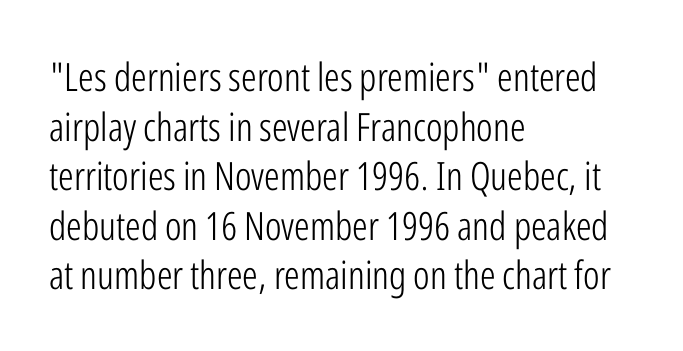
Q: Is the text bold? A: No.
Q: Is the text italic (slanted)? A: No, it is upright.
Q: Is the typeface a serif or a sans-serif typeface? A: Sans-serif.
Q: Is the text underlined? A: No.
Q: How is the paragraph aligned? A: Left-aligned.
Q: Is the spacing between letters normal or unusually wide? A: Normal.
Q: Is the spacing between lines tight, normal or loose? A: Normal.
Q: Width (condensed, normal, or wide)? A: Condensed.
Q: Stroke contrast? A: Low.
Q: x-height? A: Medium.
Q: Monospaced? A: No.
